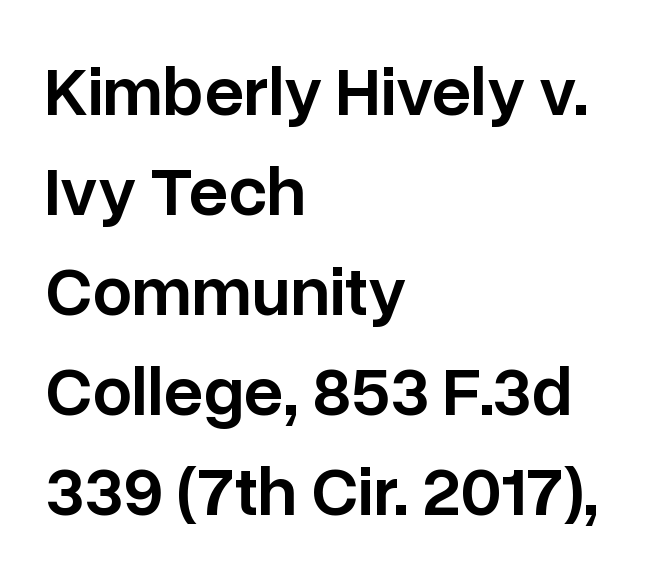
Is there any slant? The stems are plumb. Successive baselines arrive at the customary interval. Horizontally, the lines are justified to the leading edge only. The line texture is even and compact thanks to regular tracking.
